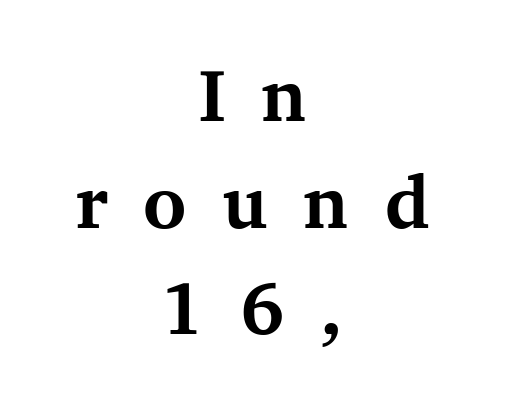
A dark, heavy texture on the line: the type is bold. How would I describe the line gaps? Plain and ordinary. Both edges are ragged and mirror each other, which tells us the setting is centered. Observe the serifs anchoring each vertical stroke in this sample.
